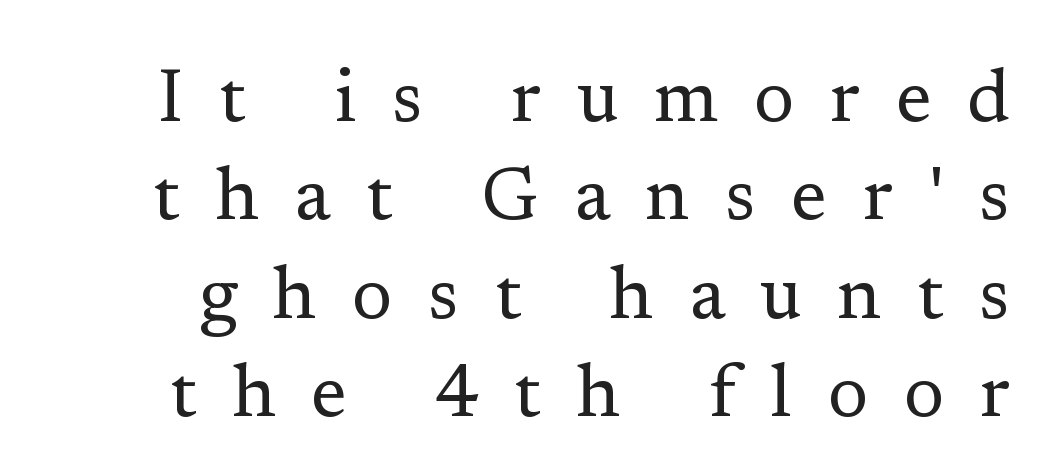
Vertically, the passage feels balanced, rows spaced as you'd expect. Tall strokes in this sample are plumb rather than angled. Proportional: the letters do not fall into vertical columns. Serifs: yes, visible at the terminals of the letterforms. Glance below the letters and you will spot only blank space.
